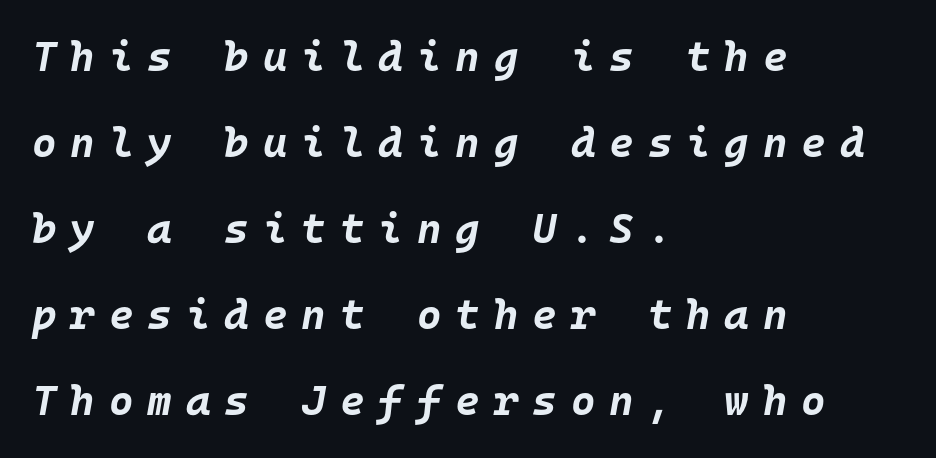
You could count columns in this text — the font is strictly monospaced. How are the letters spaced? Widely, with obvious added tracking. Does the leading feel generous? Absolutely, it's lavish. Anything drawn beneath the words? Only blank space.
